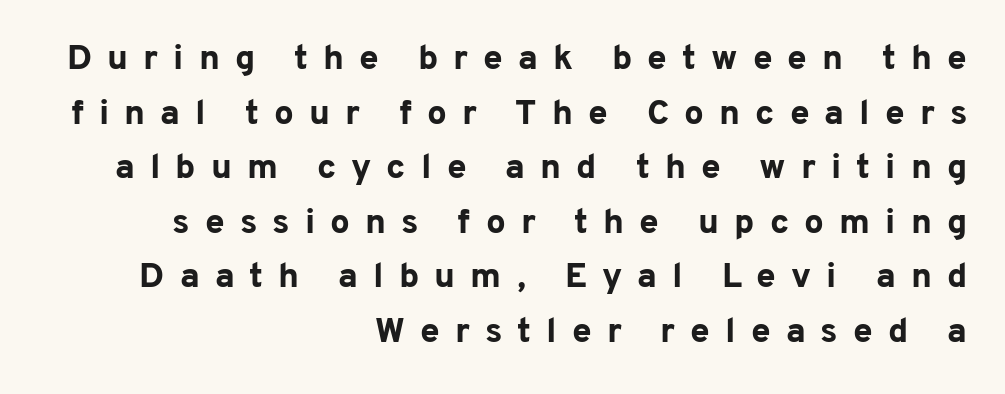
The image shows 35 px bold sans-serif type, upright; set right-aligned, normal line spacing (1.56x), unusually wide letter spacing (+0.43 em), not underlined; low stroke contrast and a medium x-height.
